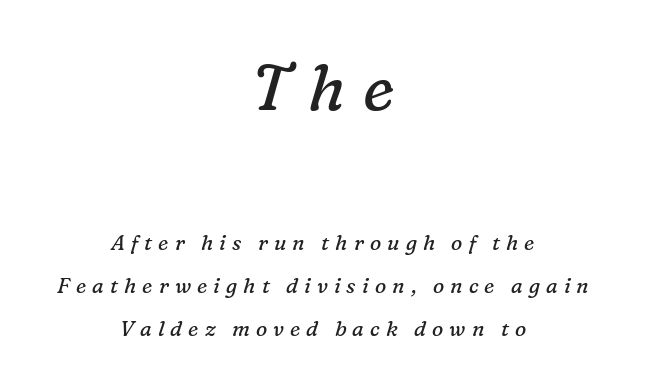
{"serif": "yes", "italic": "yes", "lean": "right", "slant_degrees": 16, "bold": "no", "weight": "regular", "width": "normal", "stroke_contrast": "low", "x_height": "medium", "monospaced": "no", "underline": "no", "align": "center", "line_spacing": "loose", "line_spacing_ratio": 2.05, "letter_spacing": "wide", "letter_spacing_em": 0.29, "larger_block": "first", "size_ratio": 3.05, "glyph_px": 64}
